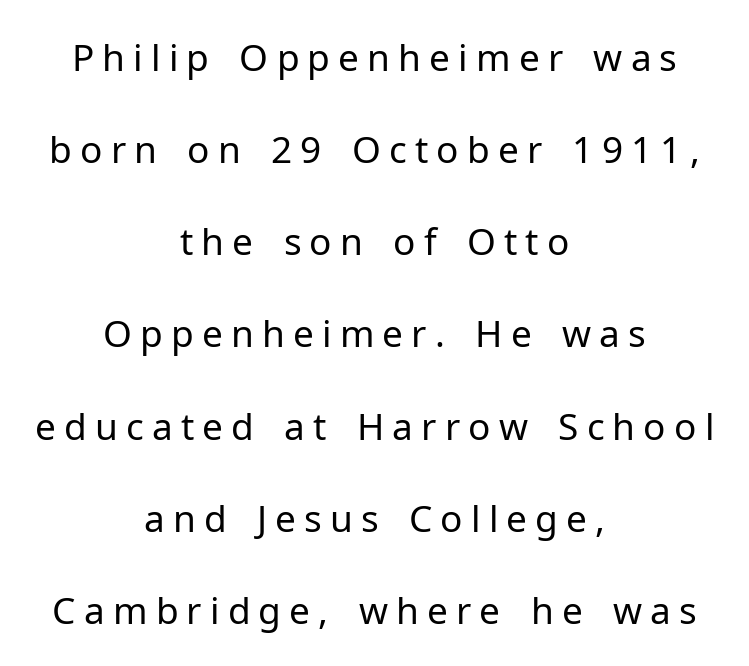
{"serif": "no", "italic": "no", "bold": "no", "weight": "regular", "width": "normal", "stroke_contrast": "low", "x_height": "medium", "monospaced": "no", "underline": "no", "align": "center", "line_spacing": "loose", "line_spacing_ratio": 2.49, "letter_spacing": "wide", "letter_spacing_em": 0.22, "glyph_px": 37}
